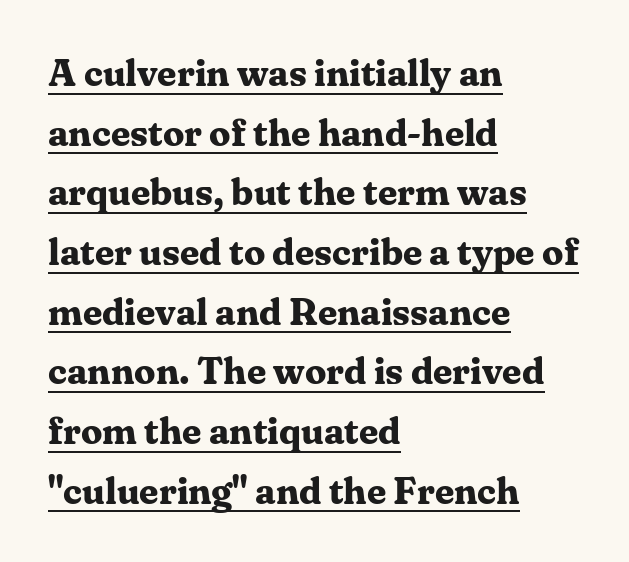
The image shows 38 px bold serif type, upright; set left-aligned, normal line spacing (1.57x), normal letter spacing, underlined; medium stroke contrast and a medium x-height.
